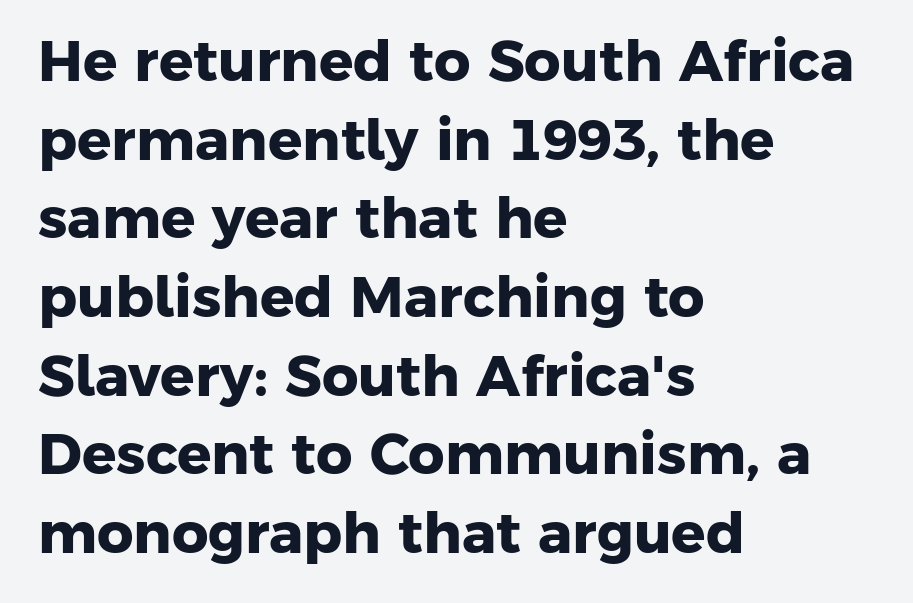
Q: Is the text bold? A: Yes.
Q: Is the typeface a serif or a sans-serif typeface? A: Sans-serif.
Q: Is the text underlined? A: No.
Q: How is the paragraph aligned? A: Left-aligned.
Q: Is the spacing between letters normal or unusually wide? A: Normal.
Q: Is the spacing between lines tight, normal or loose? A: Normal.
Q: Width (condensed, normal, or wide)? A: Normal.
Q: Stroke contrast? A: Low.
Q: x-height? A: Medium.
Q: Monospaced? A: No.
